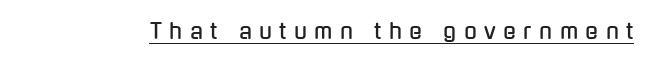
Is the letter spacing exaggerated? Yes — the characters are pushed far apart. Notice how a bar underscores the lettering throughout. These lines were composed using upright roman letters.
